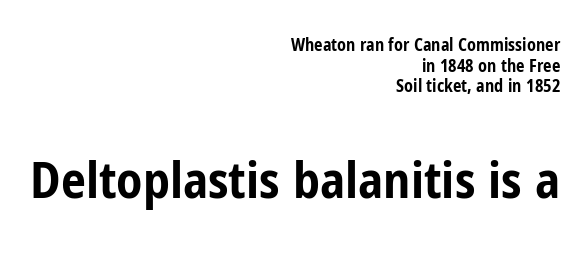
Type style note: lacks serifs. I'd describe the lettering as bold — thick and assertive. The face used here appears at its bigger size in the lower chunk. This is roman type, the default non-slanted kind. Spacing verdict: proportional, widths tailored to each character. Alignment: flush right.
